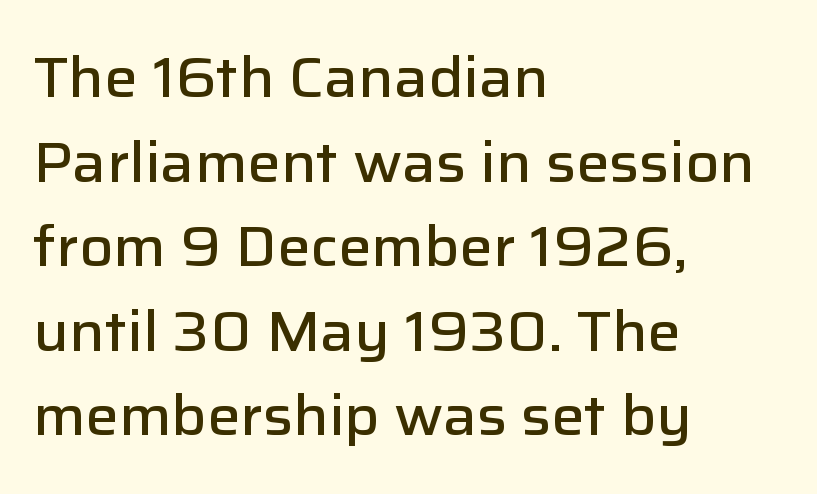
The image shows 56 px semibold sans-serif type, upright; set left-aligned, normal line spacing (1.51x), normal letter spacing, not underlined; low stroke contrast and a medium x-height.
